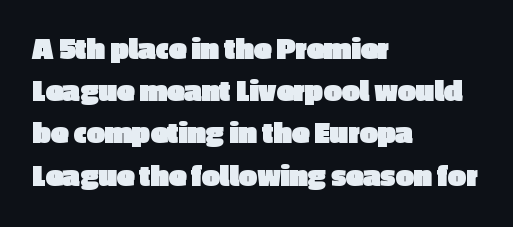
The image shows 32 px heavy sans-serif type, upright; set left-aligned, normal line spacing (1.32x), normal letter spacing, not underlined; a medium x-height.
